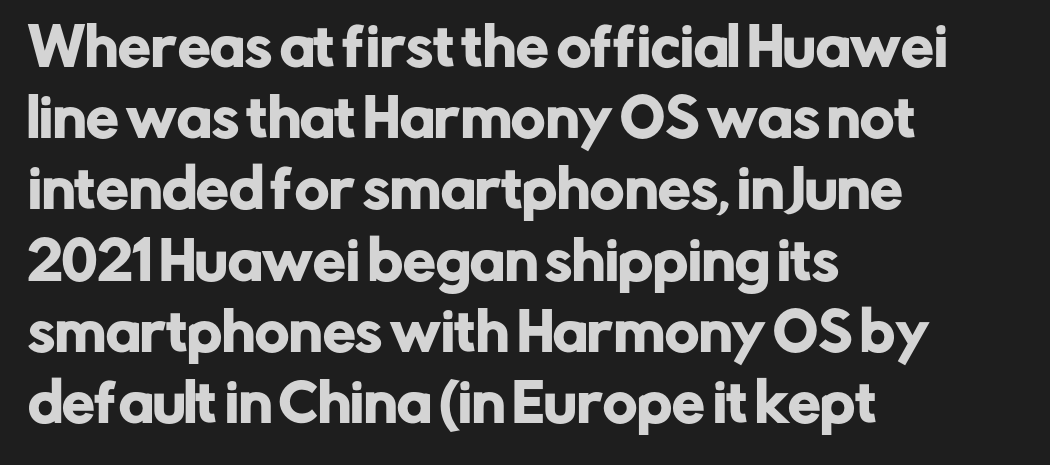
The image shows 52 px sans-serif type, upright; set left-aligned, normal line spacing (1.37x), normal letter spacing, not underlined; low stroke contrast and a medium x-height.
